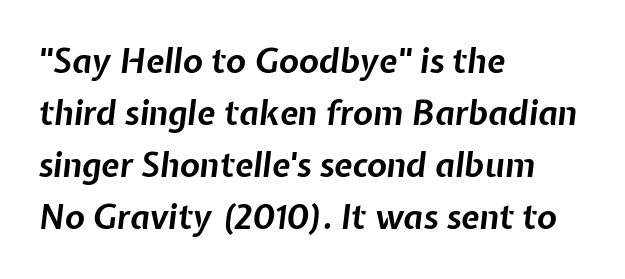
{"italic": "yes", "lean": "right", "slant_degrees": 7, "bold": "yes", "weight": "bold", "width": "normal", "stroke_contrast": "low", "x_height": "medium", "monospaced": "no", "underline": "no", "align": "left", "line_spacing": "normal", "line_spacing_ratio": 1.58, "letter_spacing": "normal", "letter_spacing_em": 0.0, "glyph_px": 33}
